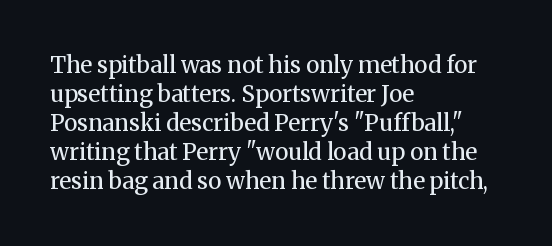
Q: Is the text bold? A: No.
Q: Is the text italic (slanted)? A: No, it is upright.
Q: Is the text underlined? A: No.
Q: How is the paragraph aligned? A: Left-aligned.
Q: Is the spacing between letters normal or unusually wide? A: Normal.
Q: Is the spacing between lines tight, normal or loose? A: Normal.
